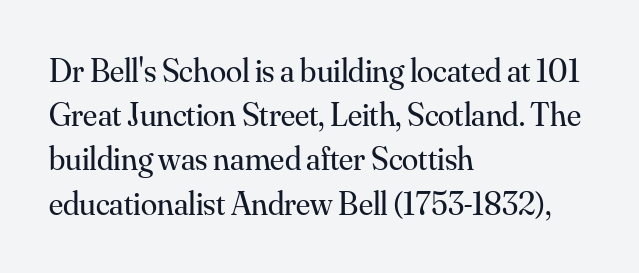
Q: Is the text bold? A: No.
Q: Is the text italic (slanted)? A: No, it is upright.
Q: Is the typeface a serif or a sans-serif typeface? A: Serif.
Q: Is the text underlined? A: No.
Q: How is the paragraph aligned? A: Left-aligned.
Q: Is the spacing between letters normal or unusually wide? A: Normal.
Q: Is the spacing between lines tight, normal or loose? A: Normal.
Q: Width (condensed, normal, or wide)? A: Normal.
Q: Stroke contrast? A: Medium.
Q: x-height? A: Small.
Q: Monospaced? A: No.
